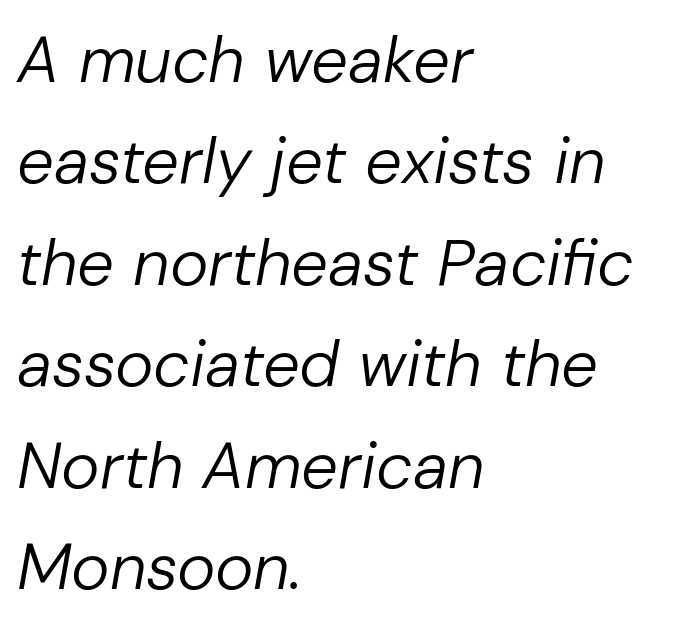
Q: Is the text bold? A: No.
Q: Is the text italic (slanted)? A: Yes, it leans right by about 10 degrees.
Q: Is the text underlined? A: No.
Q: How is the paragraph aligned? A: Left-aligned.
Q: Is the spacing between letters normal or unusually wide? A: Normal.
Q: Is the spacing between lines tight, normal or loose? A: Normal.
Q: Width (condensed, normal, or wide)? A: Normal.
Q: Stroke contrast? A: Low.
Q: x-height? A: Medium.
Q: Monospaced? A: No.
